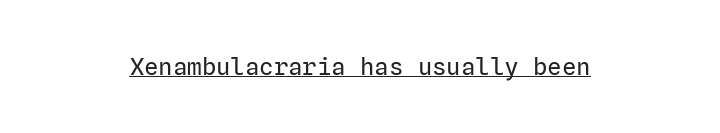
{"italic": "no", "bold": "no", "underline": "yes", "align": "center", "letter_spacing": "normal", "letter_spacing_em": 0.0, "glyph_px": 24}
